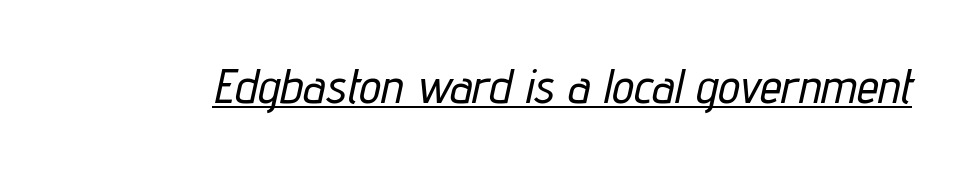
The image shows 49 px condensed type, italic (leaning right); set normal letter spacing, underlined; low stroke contrast and a medium x-height.
